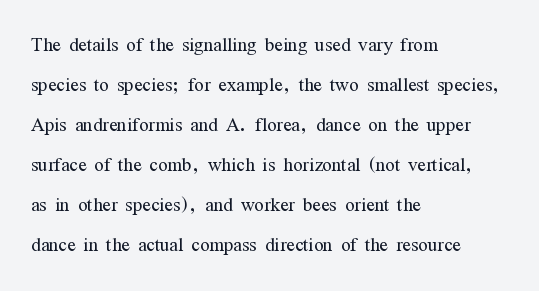
{"italic": "no", "bold": "no", "underline": "no", "align": "left", "line_spacing": "normal", "line_spacing_ratio": 1.6, "letter_spacing": "normal", "letter_spacing_em": 0.0, "glyph_px": 25}
